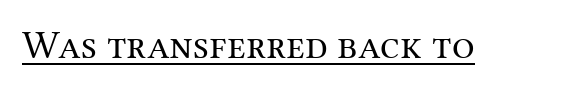
The image shows 40 px regular-weight serif type, upright; set normal letter spacing, underlined; medium stroke contrast and a medium x-height.
